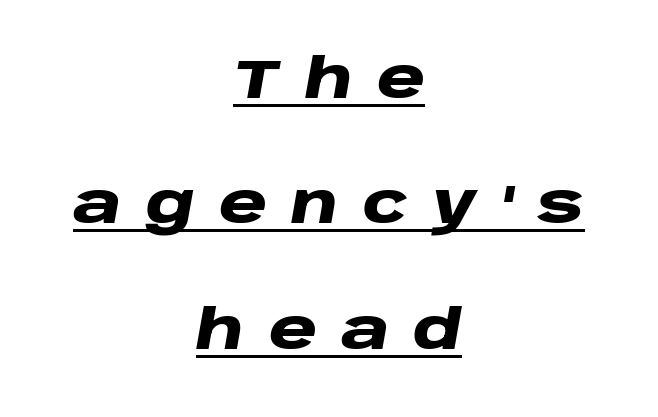
Q: Is the text bold? A: Yes.
Q: Is the text italic (slanted)? A: Yes, it leans right by about 10 degrees.
Q: Is the text underlined? A: Yes.
Q: How is the paragraph aligned? A: Centered.
Q: Is the spacing between letters normal or unusually wide? A: Unusually wide.
Q: Is the spacing between lines tight, normal or loose? A: Loose.
Q: Width (condensed, normal, or wide)? A: Wide.
Q: Stroke contrast? A: Low.
Q: x-height? A: Large.
Q: Monospaced? A: No.
